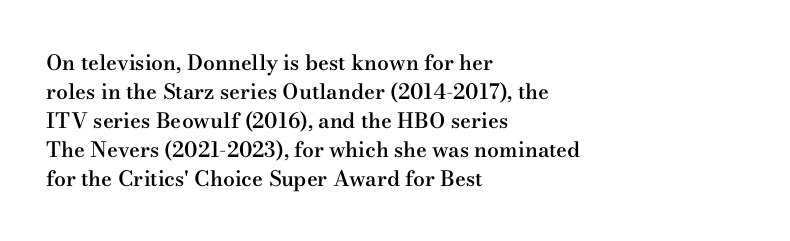
Q: Is the text bold? A: Semi-bold.
Q: Is the text italic (slanted)? A: No, it is upright.
Q: Is the text underlined? A: No.
Q: How is the paragraph aligned? A: Left-aligned.
Q: Is the spacing between letters normal or unusually wide? A: Normal.
Q: Is the spacing between lines tight, normal or loose? A: Normal.
